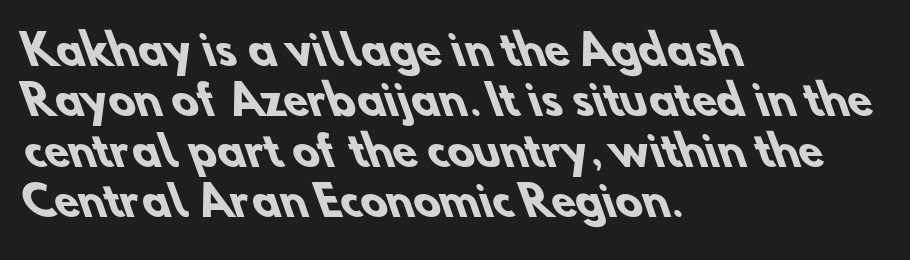
The image shows 40 px heavy sans-serif type; set left-aligned, normal line spacing (1.26x), normal letter spacing, not underlined; low stroke contrast and a small x-height.
